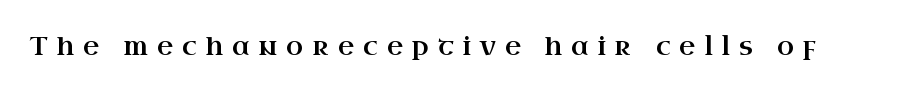
{"italic": "no", "underline": "no", "letter_spacing": "wide", "letter_spacing_em": 0.36, "glyph_px": 25}
